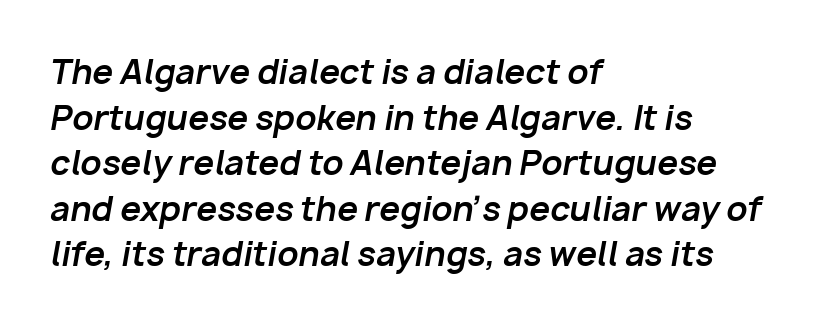
Q: Is the text bold? A: Yes.
Q: Is the text italic (slanted)? A: Yes, it leans right by about 10 degrees.
Q: Is the text underlined? A: No.
Q: How is the paragraph aligned? A: Left-aligned.
Q: Is the spacing between letters normal or unusually wide? A: Normal.
Q: Is the spacing between lines tight, normal or loose? A: Normal.
Q: Width (condensed, normal, or wide)? A: Normal.
Q: Stroke contrast? A: Low.
Q: x-height? A: Medium.
Q: Monospaced? A: No.
